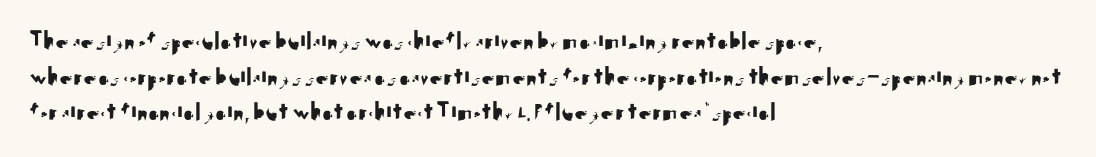
Compared with a centered layout, this one pins lines to the left instead. These lines were composed using upright roman letters. The type is set solid horizontally, with unmodified tracking. Vertical spacing — default. A bare baseline throughout the passage.
